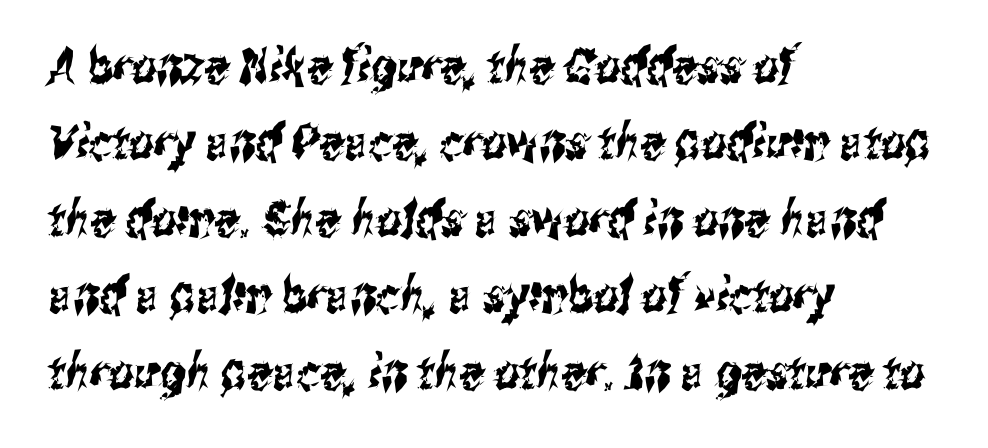
Classification — sans serif. One glance says typical: line gaps are just what's usual. Honestly, there is no underline to notice here at all. Note the varied advance widths — an 'i' is clearly narrower than an 'm'. Which margin do the lines hug? The left one — the right edge is uneven. Words appear dense and cohesive because spacing is normal.
